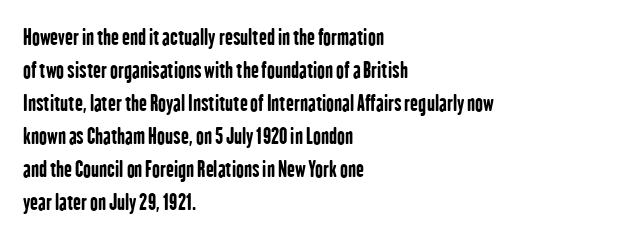
The image shows 21 px bold type, upright; set left-aligned, normal line spacing (1.57x), normal letter spacing, not underlined.
